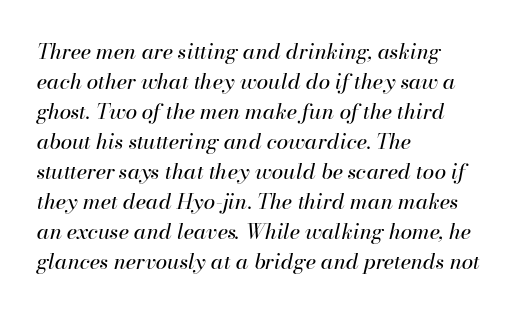
{"italic": "yes", "lean": "right", "slant_degrees": 13, "bold": "no", "underline": "no", "align": "left", "line_spacing": "normal", "line_spacing_ratio": 1.43, "letter_spacing": "normal", "letter_spacing_em": 0.0, "glyph_px": 21}
